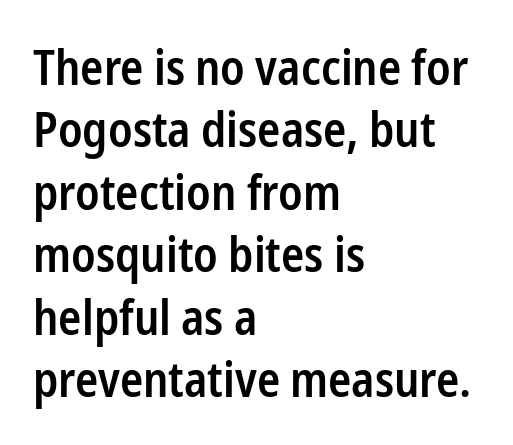
Q: Is the text bold? A: Semi-bold.
Q: Is the text italic (slanted)? A: No, it is upright.
Q: Is the typeface a serif or a sans-serif typeface? A: Sans-serif.
Q: Is the text underlined? A: No.
Q: How is the paragraph aligned? A: Left-aligned.
Q: Is the spacing between letters normal or unusually wide? A: Normal.
Q: Is the spacing between lines tight, normal or loose? A: Normal.
Q: Width (condensed, normal, or wide)? A: Condensed.
Q: Stroke contrast? A: Low.
Q: x-height? A: Medium.
Q: Monospaced? A: No.
